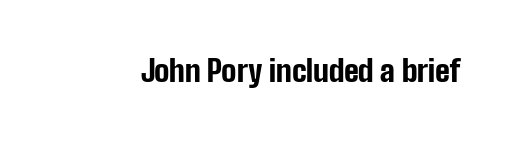
Q: Is the text bold? A: Yes.
Q: Is the text italic (slanted)? A: No, it is upright.
Q: Is the typeface a serif or a sans-serif typeface? A: Sans-serif.
Q: Is the text underlined? A: No.
Q: Is the spacing between letters normal or unusually wide? A: Normal.
Q: Width (condensed, normal, or wide)? A: Condensed.
Q: Stroke contrast? A: Low.
Q: x-height? A: Medium.
Q: Monospaced? A: No.
